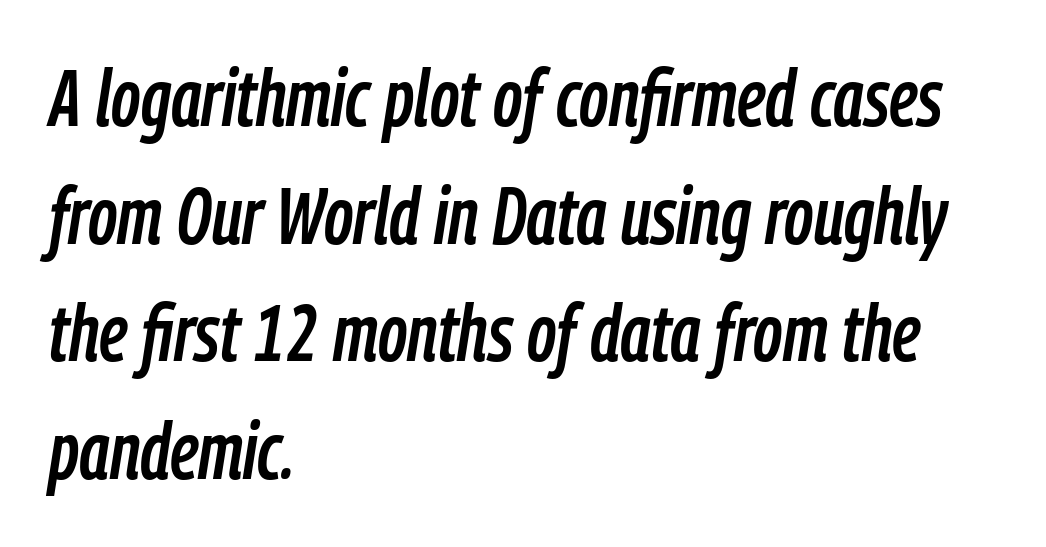
Q: Is the text italic (slanted)? A: Yes, it leans right by about 9 degrees.
Q: Is the text underlined? A: No.
Q: How is the paragraph aligned? A: Left-aligned.
Q: Is the spacing between letters normal or unusually wide? A: Normal.
Q: Is the spacing between lines tight, normal or loose? A: Normal.
Q: Width (condensed, normal, or wide)? A: Condensed.
Q: Stroke contrast? A: Low.
Q: x-height? A: Medium.
Q: Monospaced? A: No.
